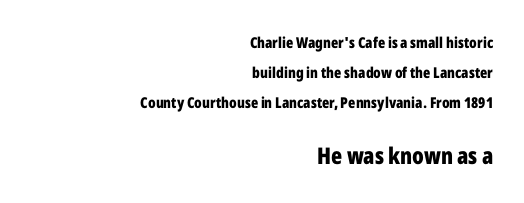
Reading down the column, the eye jumps a long way to each next line. A typesetter would mark this as roman, not italic. The face used here is rendered with its standard letterfit. Heavy-handed strokes throughout: this text is bold. The space directly below the letters is spotless.
